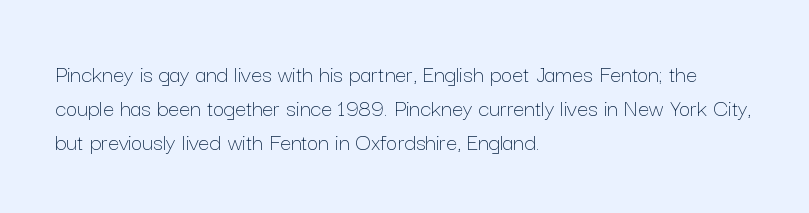
A normal amount of white space separates one row of letters from the next. Honestly, the letter spacing is just normal — you wouldn't notice it. The font's upright variant was chosen for this text. Is this a heavy cut? Hardly; it is regular or lighter. Caption: multi-line text, flush left, ragged right.
